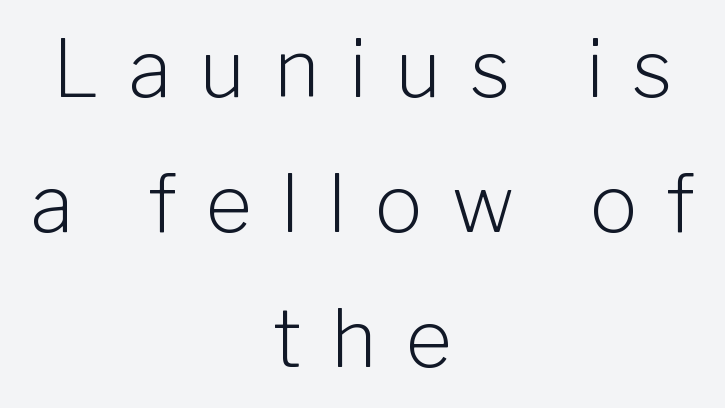
The type is letterspaced generously, with wide tracking. The weight would be labelled regular, book, light, or lighter still. The passage shown is not underscored anywhere. Typeset on center — no edge is straight. The letters advance in unequal steps, a hallmark of proportional type. Rendered with straight, roman letterforms.
